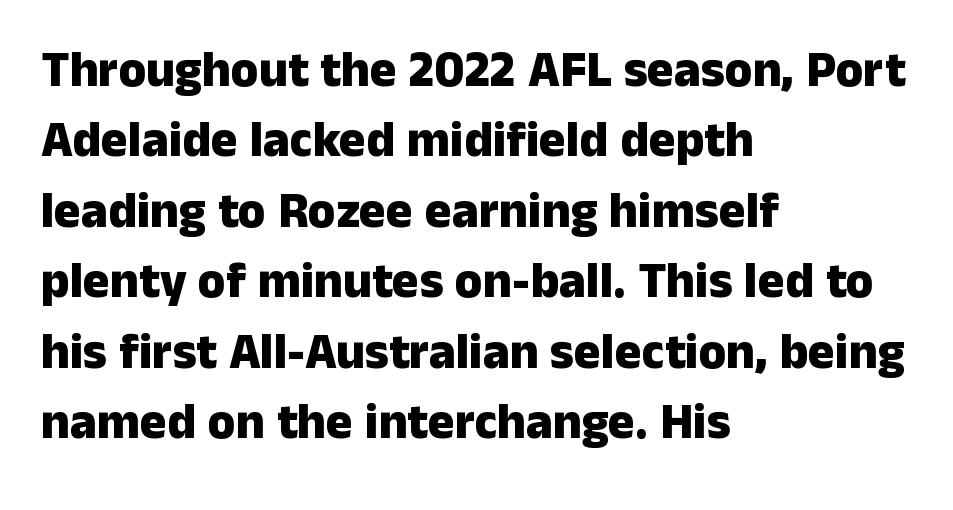
The image shows 50 px heavy sans-serif type, upright; set left-aligned, normal line spacing (1.41x), normal letter spacing, not underlined; low stroke contrast and a medium x-height.
